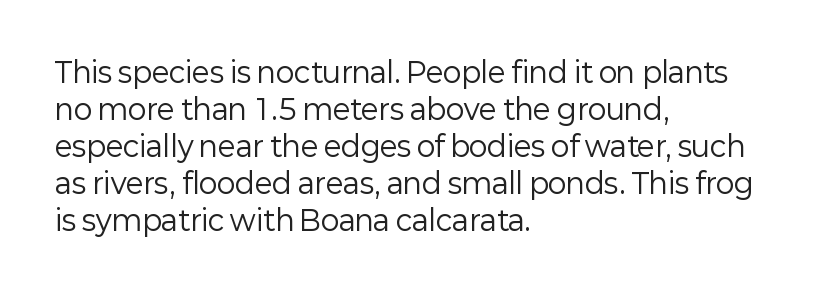
Tracking value appears to be zero — textbook default spacing. The specimen reads as upright at a glance. The passage shown is typeset with a sans-serif family. The area under the type is left untouched.
